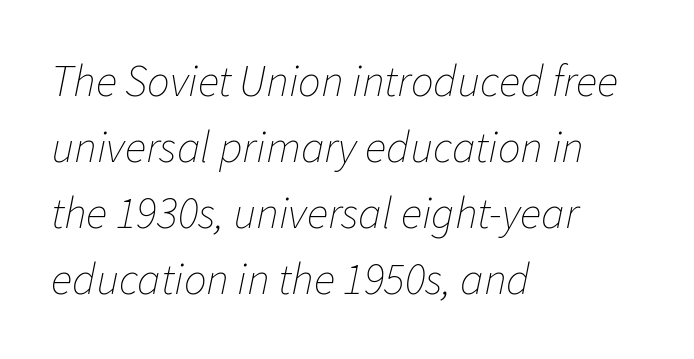
If you drew a line through each stem, it would be angled. Vertical spacing — default. Decoration check: the copy has no underline. The face used here is rendered with its standard letterfit. Is the stroke heavy? The answer is a plain regular-or-lighter.
